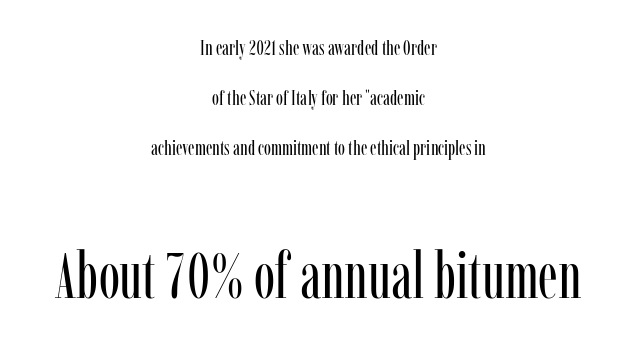
Q: Is the text bold? A: No.
Q: Is the text italic (slanted)? A: No, it is upright.
Q: Is the typeface a serif or a sans-serif typeface? A: Serif.
Q: Is the text underlined? A: No.
Q: How is the paragraph aligned? A: Centered.
Q: Is the spacing between letters normal or unusually wide? A: Normal.
Q: Is the spacing between lines tight, normal or loose? A: Loose.
Q: Which block of text is set in a larger size, the first (top) or the second (bottom)? A: The second (bottom) one.
Q: Width (condensed, normal, or wide)? A: Condensed.
Q: Stroke contrast? A: Low.
Q: x-height? A: Medium.
Q: Monospaced? A: No.
